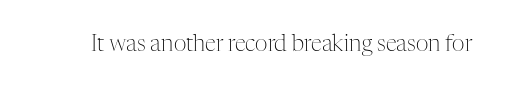
Q: Is the text bold? A: No.
Q: Is the text italic (slanted)? A: No, it is upright.
Q: Is the text underlined? A: No.
Q: Is the spacing between letters normal or unusually wide? A: Normal.
